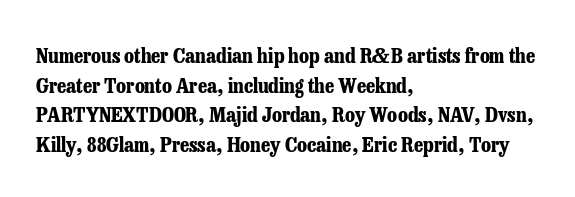
The image shows 21 px bold type, upright; set left-aligned, normal line spacing (1.41x), normal letter spacing, not underlined.
